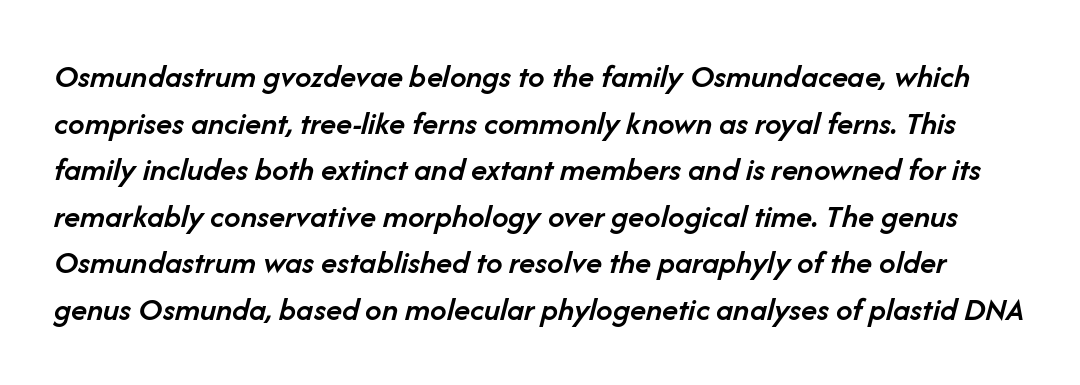
Q: Is the text bold? A: Semi-bold.
Q: Is the text italic (slanted)? A: Yes, it leans right by about 14 degrees.
Q: Is the text underlined? A: No.
Q: Is the spacing between letters normal or unusually wide? A: Normal.
Q: Is the spacing between lines tight, normal or loose? A: Normal.
Q: Width (condensed, normal, or wide)? A: Normal.
Q: Stroke contrast? A: Low.
Q: x-height? A: Medium.
Q: Monospaced? A: No.
